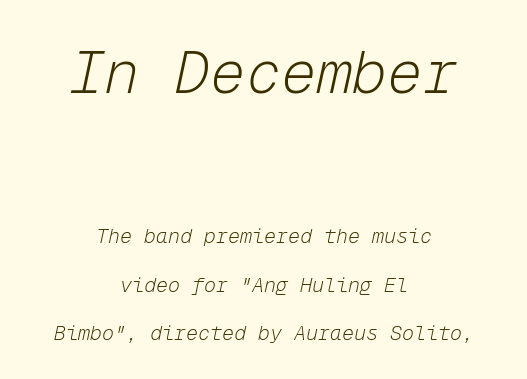
Q: Is the text bold? A: No.
Q: Is the text italic (slanted)? A: Yes, it leans right by about 12 degrees.
Q: Is the text underlined? A: No.
Q: How is the paragraph aligned? A: Centered.
Q: Is the spacing between letters normal or unusually wide? A: Normal.
Q: Is the spacing between lines tight, normal or loose? A: Loose.
Q: Which block of text is set in a larger size, the first (top) or the second (bottom)? A: The first (top) one.
Q: Width (condensed, normal, or wide)? A: Normal.
Q: Stroke contrast? A: Low.
Q: x-height? A: Medium.
Q: Monospaced? A: Yes.
